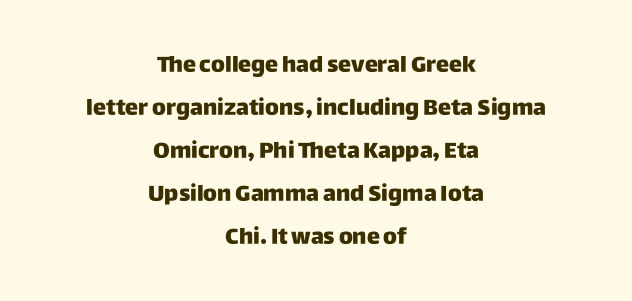
Q: Is the text italic (slanted)? A: No, it is upright.
Q: Is the text underlined? A: No.
Q: How is the paragraph aligned? A: Centered.
Q: Is the spacing between letters normal or unusually wide? A: Normal.
Q: Is the spacing between lines tight, normal or loose? A: Loose.
